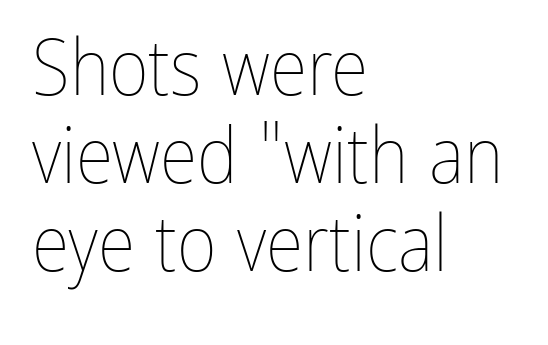
No extra tracking has been applied to these lines. Horizontal alignment here is leftward, the default for most running prose. Do the characters align in a grid? No, the font is proportional. Summary of vertical rhythm: compact, with narrow interline spacing. Lines of text with bare space underneath. The font's upright variant was chosen for this text.
